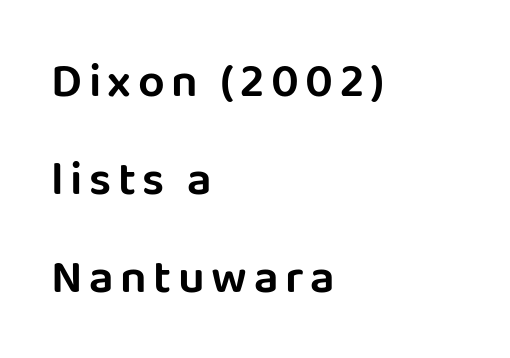
The passage shown is typed in a proportional face where columns would drift. Unlike a traditional serif, this face leaves its strokes unadorned. Summary of vertical rhythm: relaxed, with wide interline spacing. Each line starts at the same left margin while the right side varies. The axis of the letterforms is exactly vertical.
